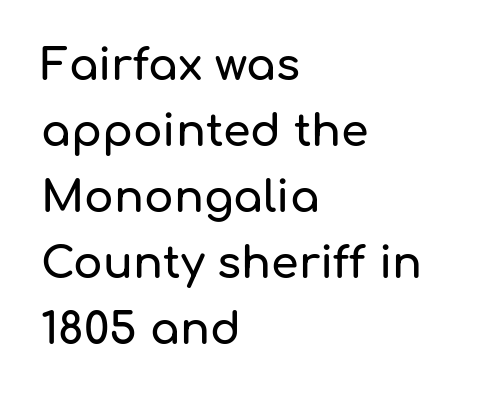
{"serif": "no", "italic": "no", "width": "normal", "stroke_contrast": "low", "x_height": "medium", "monospaced": "no", "underline": "no", "align": "left", "line_spacing": "normal", "line_spacing_ratio": 1.5, "letter_spacing": "normal", "letter_spacing_em": 0.0, "glyph_px": 44}
